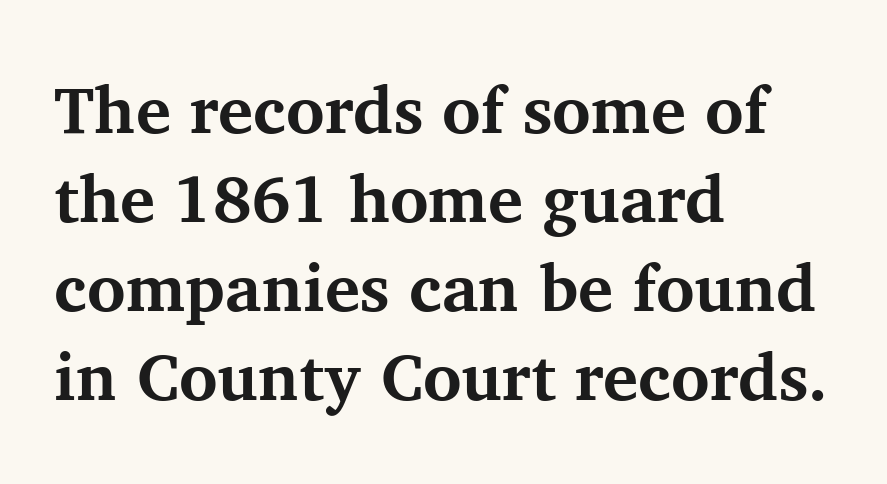
The image shows 66 px bold serif type, upright; set left-aligned, normal line spacing (1.35x), normal letter spacing, not underlined; medium stroke contrast and a medium x-height.
